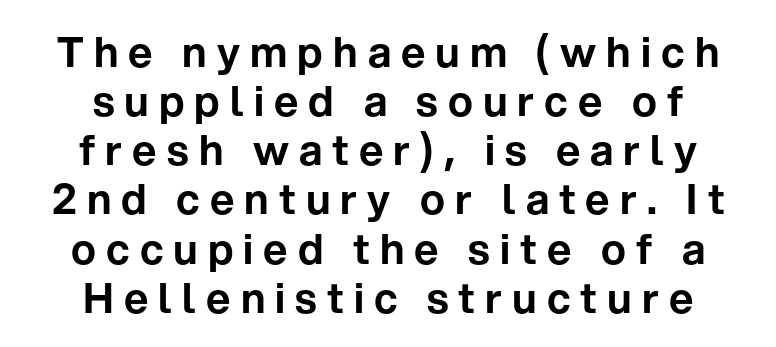
{"serif": "no", "italic": "no", "width": "normal", "stroke_contrast": "low", "x_height": "medium", "monospaced": "no", "underline": "no", "align": "center", "line_spacing_ratio": 1.17, "letter_spacing": "wide", "letter_spacing_em": 0.24, "glyph_px": 42}
